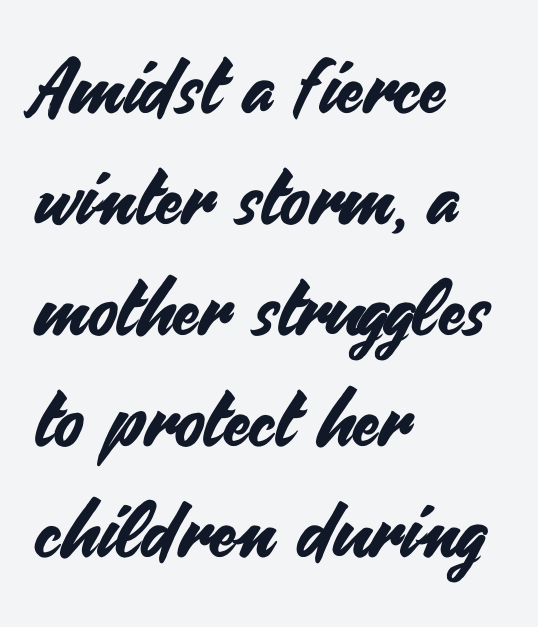
The designer left line spacing at the default. Every row of glyphs begins at an identical x-position on the left. This rendering employs a face without finishing strokes, i.e., a sans-serif. Underlining? Definitely not there.
